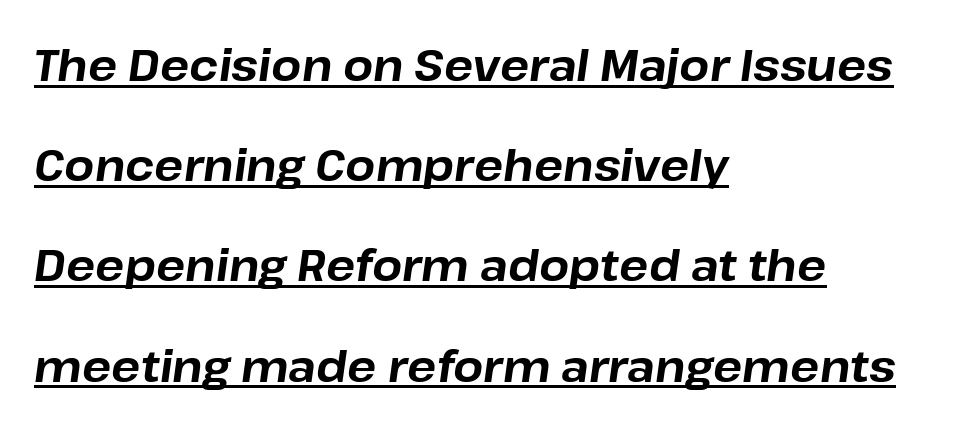
{"italic": "yes", "lean": "right", "slant_degrees": 8, "bold": "yes", "weight": "bold", "width": "normal", "stroke_contrast": "low", "x_height": "medium", "monospaced": "no", "underline": "yes", "align": "left", "line_spacing": "loose", "line_spacing_ratio": 2.33, "letter_spacing": "normal", "letter_spacing_em": 0.0, "glyph_px": 43}
